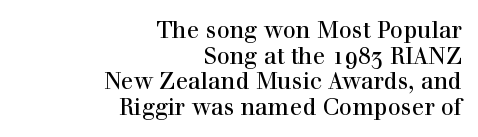
The letters stand straight up with perfectly vertical stems. This sample is right-justified, so line beginnings fall wherever the words allow. The rendering keeps characters at their native spacing. The gap between lines stays unmarked. Summary of vertical rhythm: compact, with narrow interline spacing.
